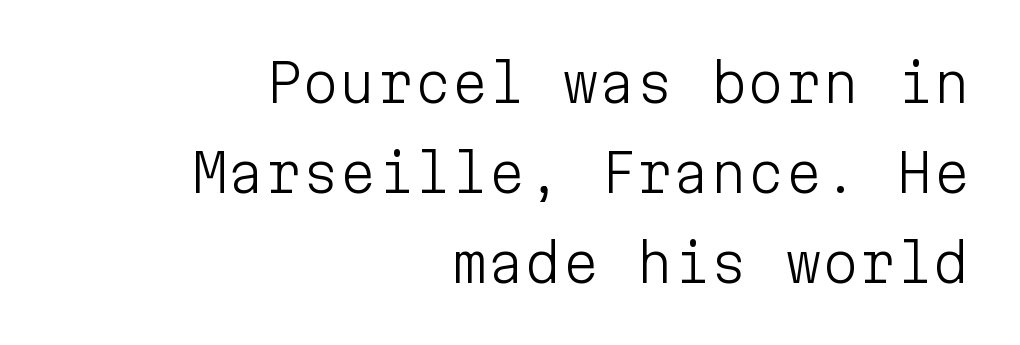
The image shows 53 px light sans-serif type, upright, monospaced; set right-aligned, normal line spacing (1.7x), normal letter spacing, not underlined; low stroke contrast and a medium x-height.
